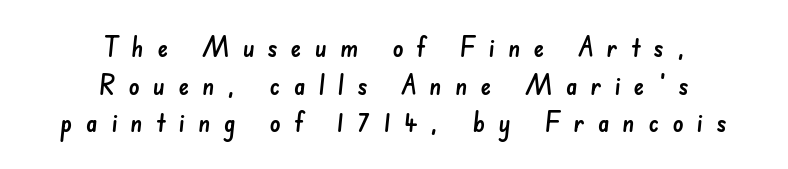
{"underline": "no", "align": "center", "line_spacing": "normal", "line_spacing_ratio": 1.39, "letter_spacing": "wide", "letter_spacing_em": 0.49, "glyph_px": 27}
